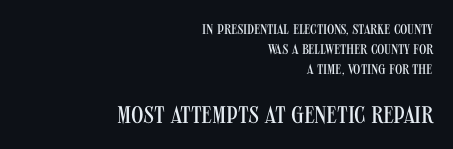
The image shows 24 px text type, upright; set right-aligned, normal line spacing (1.43x), normal letter spacing, not underlined; the second (bottom) block is 1.71x larger.
